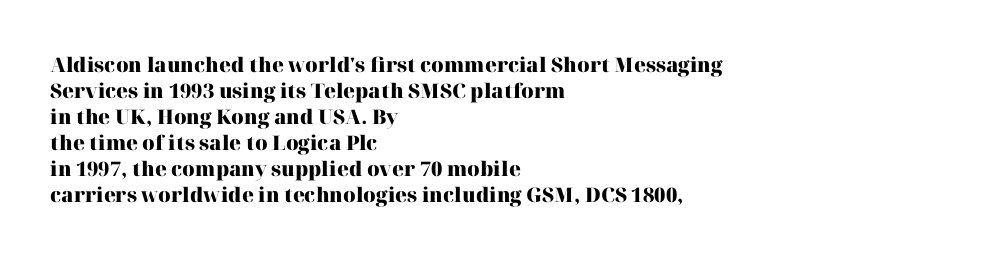
The image shows 20 px bold type, upright; set left-aligned, normal line spacing (1.3x), normal letter spacing, not underlined.
